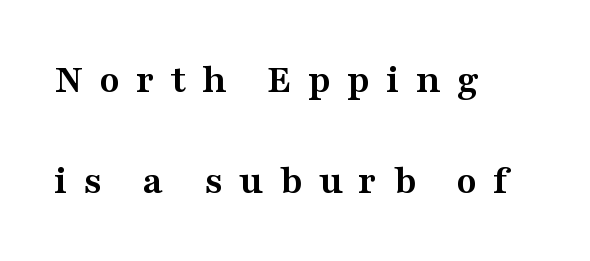
{"serif": "yes", "italic": "no", "bold": "yes", "weight": "semibold", "width": "wide", "stroke_contrast": "medium", "x_height": "medium", "monospaced": "no", "underline": "no", "align": "left", "line_spacing": "loose", "line_spacing_ratio": 2.4, "letter_spacing": "wide", "letter_spacing_em": 0.38, "glyph_px": 42}
